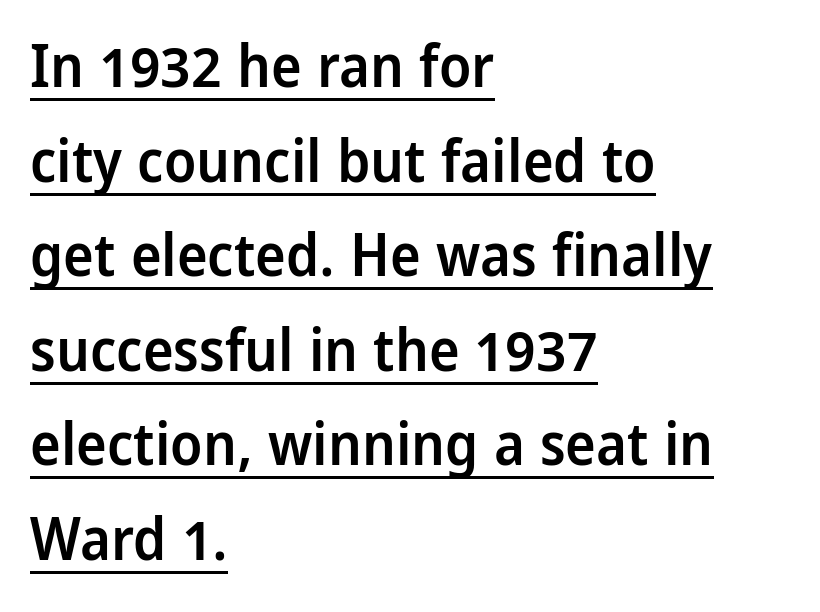
The image shows 58 px semibold, condensed sans-serif type, upright; set left-aligned, normal line spacing (1.63x), normal letter spacing, underlined; low stroke contrast and a large x-height.
